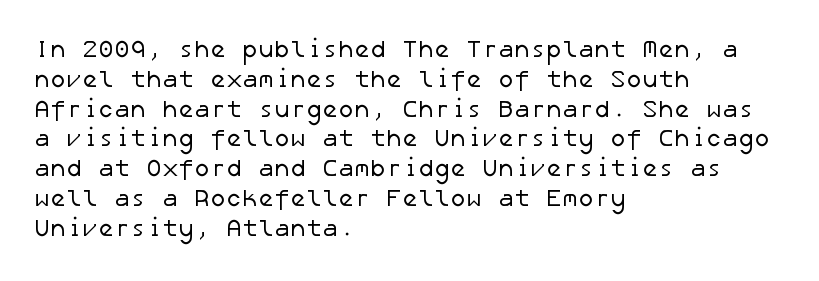
Q: Is the text bold? A: No.
Q: Is the text underlined? A: No.
Q: How is the paragraph aligned? A: Left-aligned.
Q: Is the spacing between letters normal or unusually wide? A: Normal.
